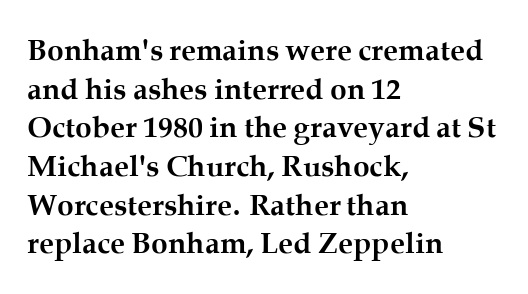
The type is set solid horizontally, with unmodified tracking. If you measured baseline to baseline, you'd find a middling distance. A roman cut, with each character standing at attention. Stroke terminals: seriffed. The ragged edge is on the right, which tells us the setting is flush left.
